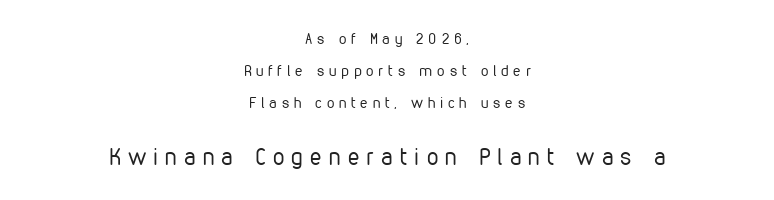
{"italic": "no", "bold": "no", "underline": "no", "align": "center", "line_spacing": "loose", "line_spacing_ratio": 2.13, "letter_spacing": "wide", "letter_spacing_em": 0.32, "larger_block": "second", "size_ratio": 1.53, "glyph_px": 23}
